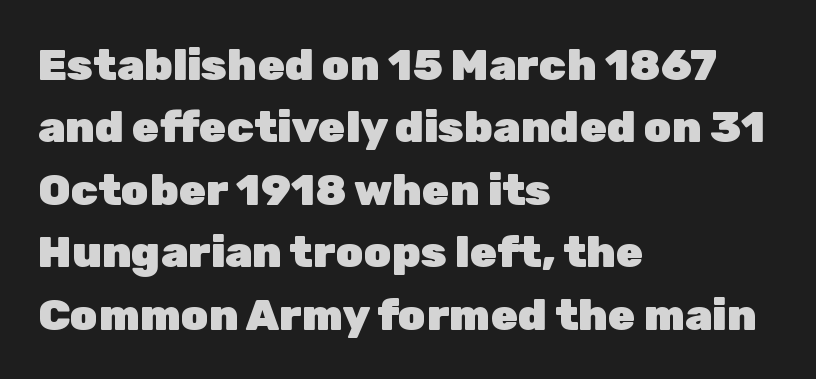
{"serif": "no", "italic": "no", "bold": "yes", "weight": "heavy", "width": "normal", "stroke_contrast": "low", "x_height": "medium", "monospaced": "no", "underline": "no", "align": "left", "line_spacing": "normal", "line_spacing_ratio": 1.42, "letter_spacing": "normal", "letter_spacing_em": 0.0, "glyph_px": 44}
